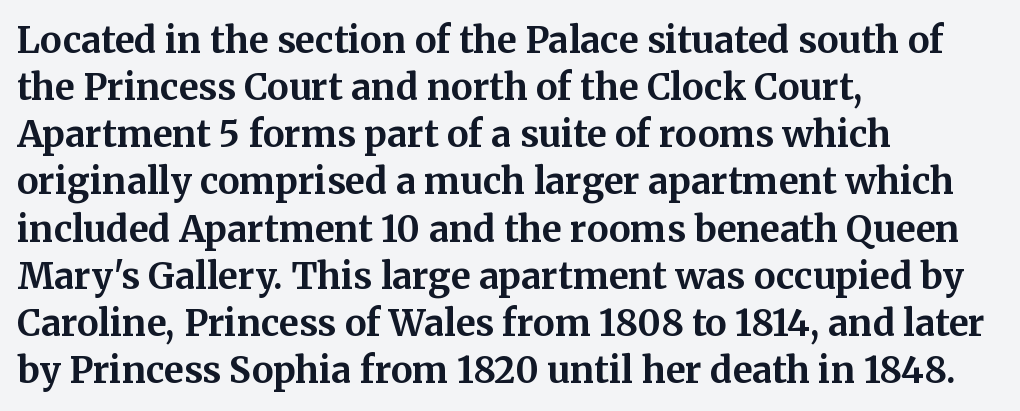
{"serif": "yes", "italic": "no", "bold": "yes", "weight": "bold", "width": "normal", "stroke_contrast": "medium", "x_height": "medium", "monospaced": "no", "underline": "no", "align": "left", "line_spacing": "normal", "line_spacing_ratio": 1.31, "letter_spacing": "normal", "letter_spacing_em": 0.0, "glyph_px": 36}
